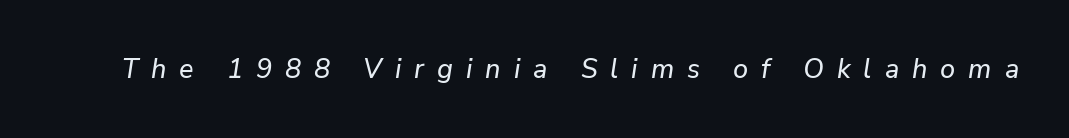
Q: Is the text italic (slanted)? A: Yes, it leans right by about 9 degrees.
Q: Is the text underlined? A: No.
Q: Is the spacing between letters normal or unusually wide? A: Unusually wide.
